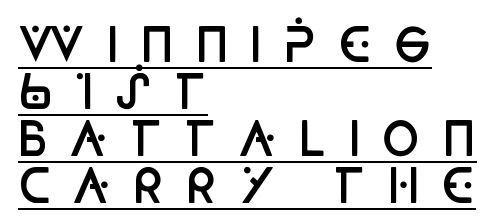
Q: Is the text bold? A: Semi-bold.
Q: Is the text italic (slanted)? A: No, it is upright.
Q: Is the typeface a serif or a sans-serif typeface? A: Sans-serif.
Q: Is the text underlined? A: Yes.
Q: How is the paragraph aligned? A: Left-aligned.
Q: Is the spacing between letters normal or unusually wide? A: Unusually wide.
Q: Is the spacing between lines tight, normal or loose? A: Tight.
Q: Width (condensed, normal, or wide)? A: Condensed.
Q: Stroke contrast? A: Low.
Q: x-height? A: Large.
Q: Monospaced? A: No.
